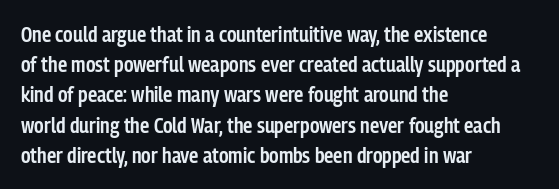
Vertical spacing — default. These lines stack with their left ends in a neat column. A typesetter would mark this as roman, not italic. Only glyphs here, with clear space below each row. What stands out about the letter spacing? Nothing — it is the standard amount.
